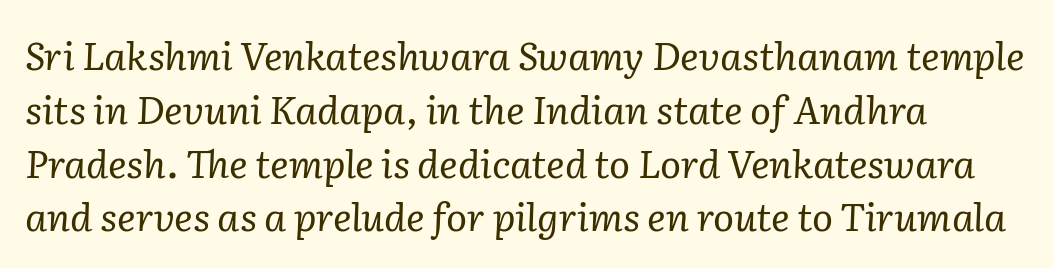
Designer's note — italics engaged. How are the letters spaced? Ordinarily, with no added tracking. Leading matches the norm, producing a regular column. Casual observation: everything's shoved over to the left.
